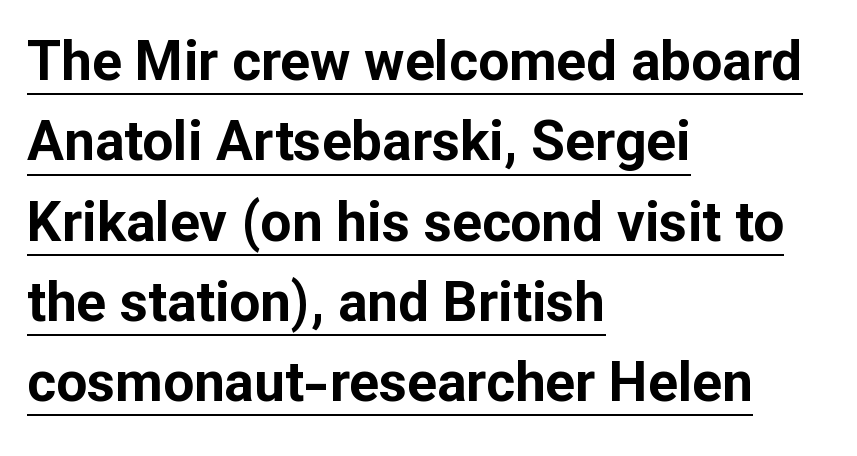
{"serif": "no", "italic": "no", "bold": "yes", "weight": "bold", "width": "normal", "stroke_contrast": "low", "x_height": "medium", "monospaced": "no", "underline": "yes", "align": "left", "line_spacing": "normal", "line_spacing_ratio": 1.46, "letter_spacing": "normal", "letter_spacing_em": 0.0, "glyph_px": 55}
